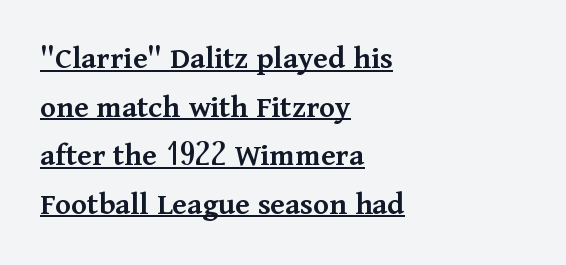
{"serif": "yes", "italic": "no", "bold": "semi", "weight": "semibold", "width": "normal", "stroke_contrast": "medium", "x_height": "medium", "monospaced": "no", "underline": "yes", "align": "left", "line_spacing": "normal", "line_spacing_ratio": 1.47, "letter_spacing": "normal", "letter_spacing_em": 0.0, "glyph_px": 33}
